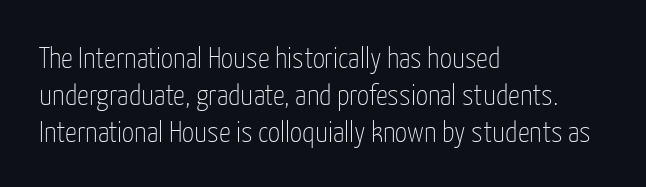
The image shows 30 px thin, condensed sans-serif type, upright; set left-aligned, line spacing 1.23x, normal letter spacing, not underlined; low stroke contrast and a medium x-height.
